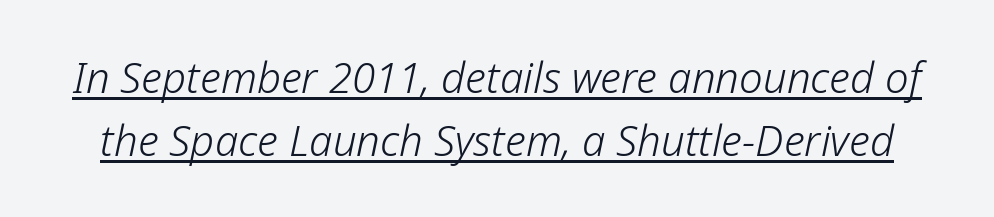
{"italic": "yes", "lean": "right", "slant_degrees": 12, "bold": "no", "weight": "light", "width": "normal", "stroke_contrast": "low", "x_height": "medium", "monospaced": "no", "underline": "yes", "line_spacing": "normal", "line_spacing_ratio": 1.49, "letter_spacing": "normal", "letter_spacing_em": 0.0, "glyph_px": 42}
